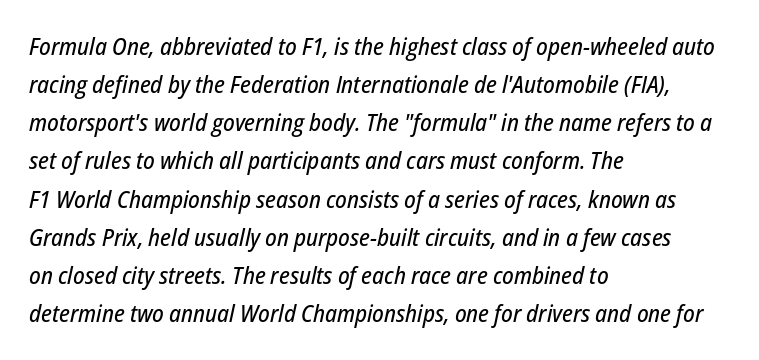
The image shows 24 px text type, italic (leaning right); set left-aligned, normal line spacing (1.59x), normal letter spacing, not underlined.
